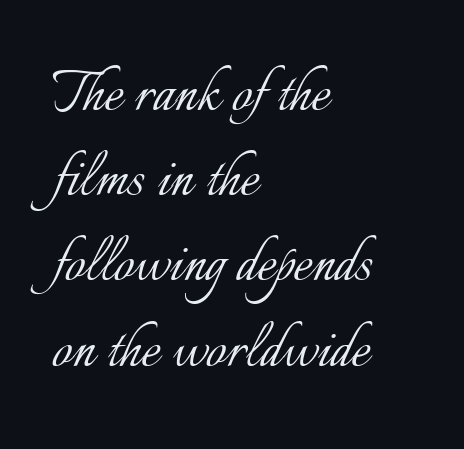
A typesetter would call this proportional, since set widths differ per character. Characters follow at the spacing the type designer built in. Where is the straight margin? On the left.
